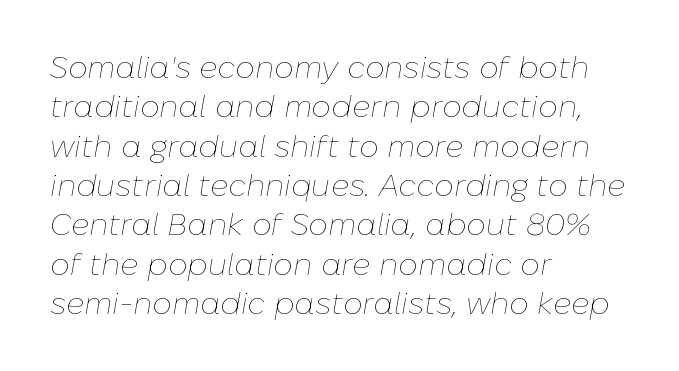
Q: Is the text bold? A: No.
Q: Is the text italic (slanted)? A: Yes, it leans right by about 10 degrees.
Q: Is the text underlined? A: No.
Q: How is the paragraph aligned? A: Left-aligned.
Q: Is the spacing between letters normal or unusually wide? A: Normal.
Q: Is the spacing between lines tight, normal or loose? A: Normal.
Q: Width (condensed, normal, or wide)? A: Normal.
Q: Stroke contrast? A: Low.
Q: x-height? A: Medium.
Q: Monospaced? A: No.
